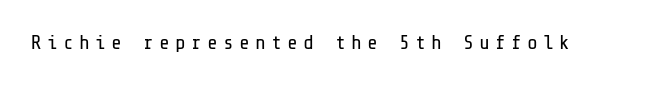
{"italic": "no", "bold": "no", "underline": "no", "letter_spacing": "wide", "letter_spacing_em": 0.26, "glyph_px": 20}
